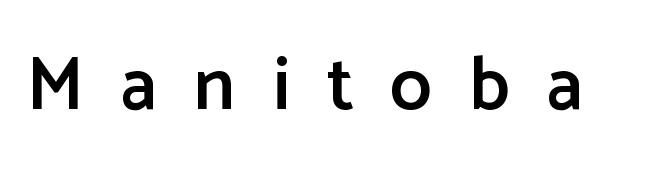
{"serif": "no", "italic": "no", "bold": "semi", "weight": "semibold", "width": "normal", "stroke_contrast": "low", "x_height": "medium", "monospaced": "no", "underline": "no", "letter_spacing": "wide", "letter_spacing_em": 0.49, "glyph_px": 75}
